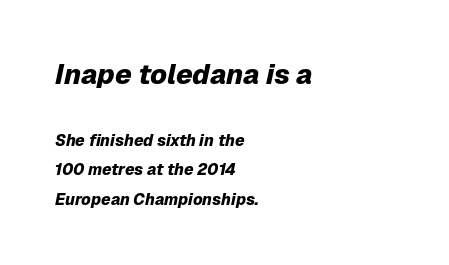
Q: Is the text bold? A: Yes.
Q: Is the text italic (slanted)? A: Yes, it leans right by about 12 degrees.
Q: Is the text underlined? A: No.
Q: How is the paragraph aligned? A: Left-aligned.
Q: Is the spacing between letters normal or unusually wide? A: Normal.
Q: Which block of text is set in a larger size, the first (top) or the second (bottom)? A: The first (top) one.
Q: Width (condensed, normal, or wide)? A: Normal.
Q: Stroke contrast? A: Low.
Q: x-height? A: Medium.
Q: Monospaced? A: No.
